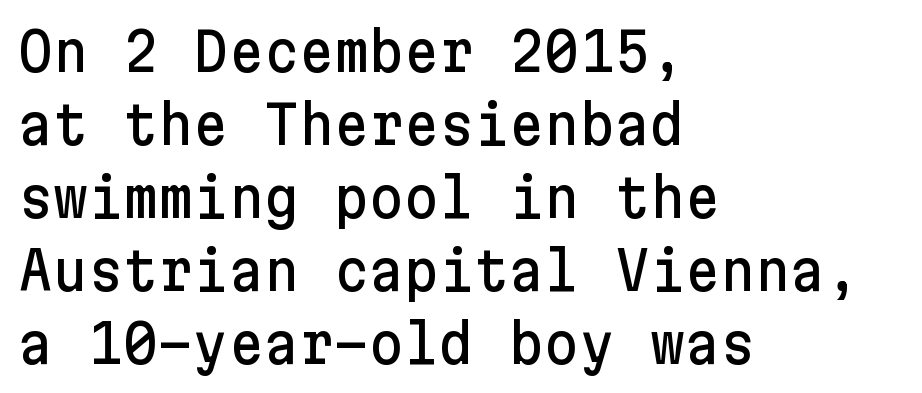
Q: Is the text italic (slanted)? A: No, it is upright.
Q: Is the typeface a serif or a sans-serif typeface? A: Sans-serif.
Q: Is the text underlined? A: No.
Q: How is the paragraph aligned? A: Left-aligned.
Q: Is the spacing between letters normal or unusually wide? A: Normal.
Q: Is the spacing between lines tight, normal or loose? A: Normal.
Q: Width (condensed, normal, or wide)? A: Normal.
Q: Stroke contrast? A: Low.
Q: x-height? A: Medium.
